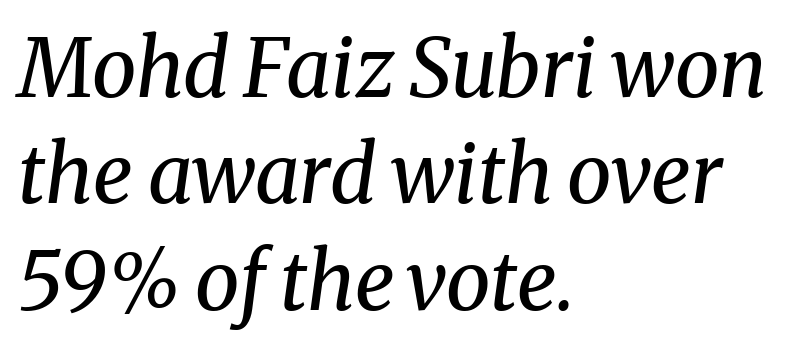
Q: Is the text bold? A: No.
Q: Is the text italic (slanted)? A: Yes, it leans right by about 8 degrees.
Q: Is the typeface a serif or a sans-serif typeface? A: Serif.
Q: Is the text underlined? A: No.
Q: How is the paragraph aligned? A: Left-aligned.
Q: Is the spacing between letters normal or unusually wide? A: Normal.
Q: Is the spacing between lines tight, normal or loose? A: Normal.
Q: Width (condensed, normal, or wide)? A: Normal.
Q: Stroke contrast? A: Medium.
Q: x-height? A: Medium.
Q: Monospaced? A: No.
